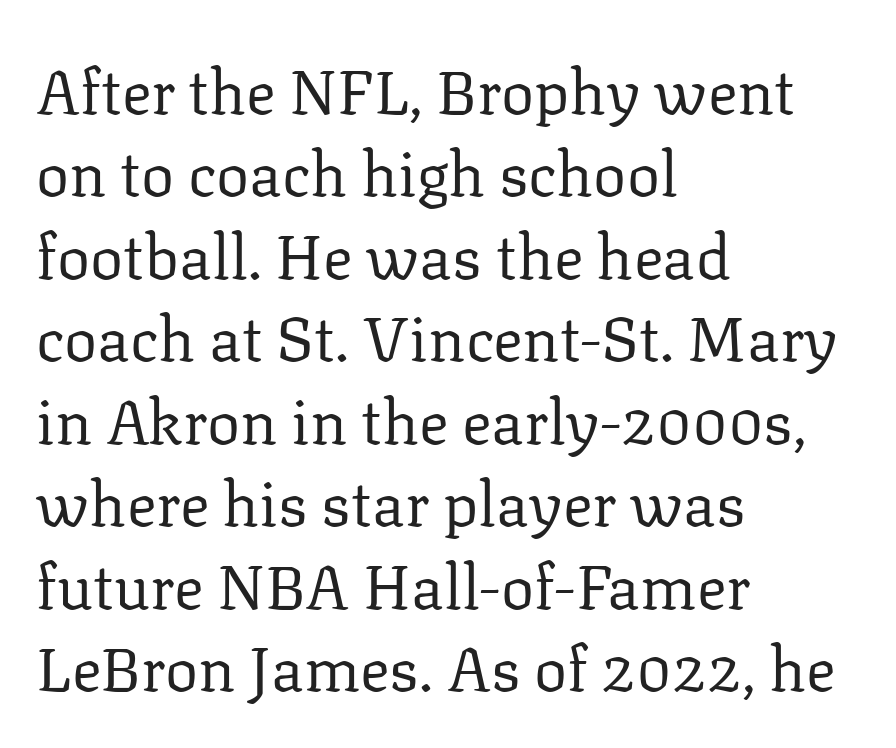
The image shows 62 px regular-weight serif type, upright; set left-aligned, normal line spacing (1.33x), normal letter spacing, not underlined; low stroke contrast and a medium x-height.
